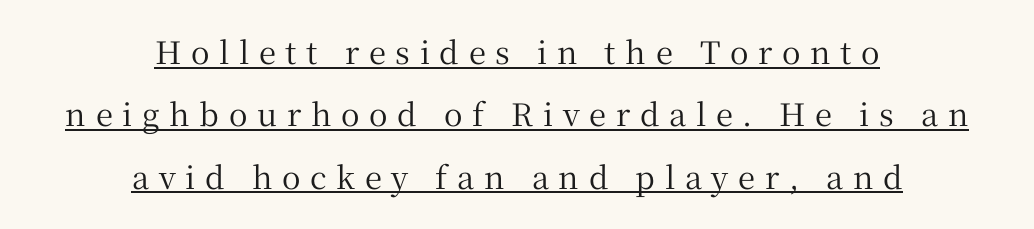
The image shows 31 px serif type, upright; set centered, loose line spacing (2.01x), unusually wide letter spacing (+0.31 em), underlined; medium stroke contrast and a medium x-height.
